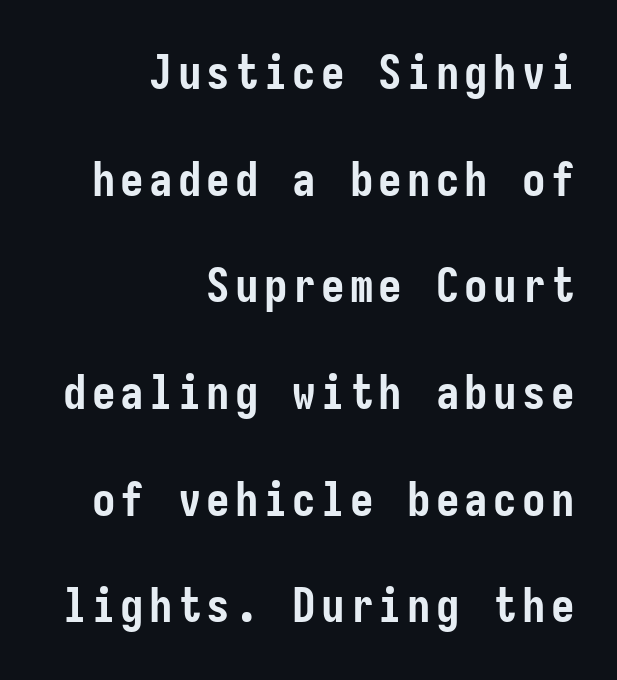
Q: Is the text bold? A: Yes.
Q: Is the text italic (slanted)? A: No, it is upright.
Q: Is the typeface a serif or a sans-serif typeface? A: Sans-serif.
Q: Is the text underlined? A: No.
Q: How is the paragraph aligned? A: Right-aligned.
Q: Is the spacing between lines tight, normal or loose? A: Loose.
Q: Width (condensed, normal, or wide)? A: Condensed.
Q: Stroke contrast? A: Low.
Q: x-height? A: Medium.
